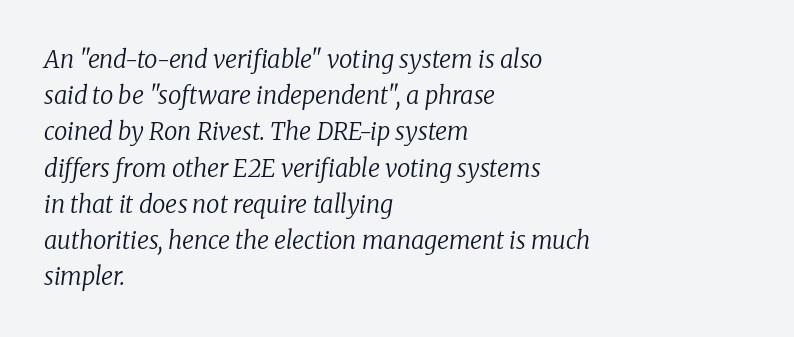
Q: Is the text bold? A: No.
Q: Is the text italic (slanted)? A: Yes, it leans right by about 8 degrees.
Q: Is the text underlined? A: No.
Q: How is the paragraph aligned? A: Left-aligned.
Q: Is the spacing between letters normal or unusually wide? A: Normal.
Q: Is the spacing between lines tight, normal or loose? A: Normal.
